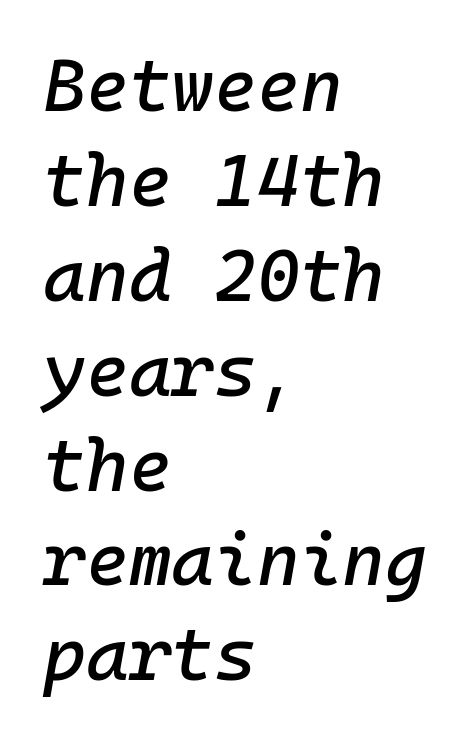
Letter spacing: default. In terms of posture, this sample is oblique. Descenders hang freely into open space. Does the copy run flush right? No — it runs flush left. This sample keeps an unexceptional amount of space between lines.
